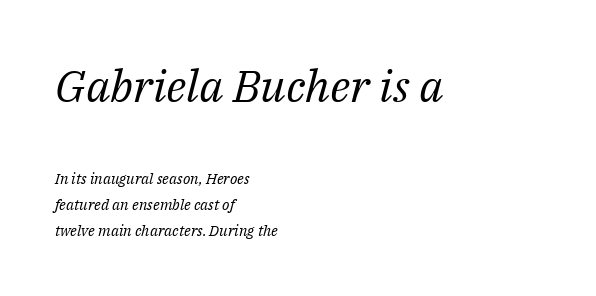
Does the type have serifs? Yes, each stem ends in a small foot. Yep, that's italic — everything's leaning. Reading top to bottom, the characters get smaller at the block break. No chunkiness to these letters — they're not bold. A typesetter would call this proportional, since set widths differ per character. The specimen omits any rule beneath the text block's lines.
